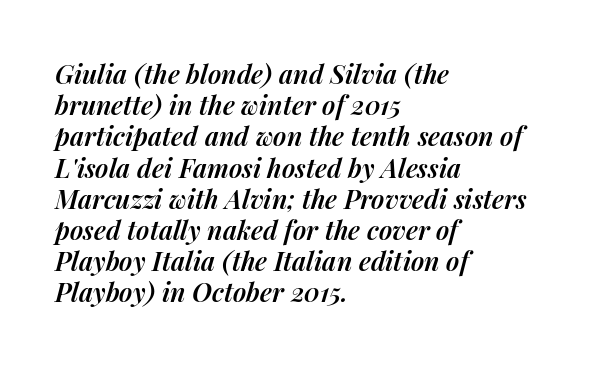
Short and long lines alike share a common starting point at left. This is moderately heavy type, rendered in semibold. An italicized treatment has been applied to the whole sample. A typesetter would call this zero additional tracking. Check the space under the baseline: it is left empty.
